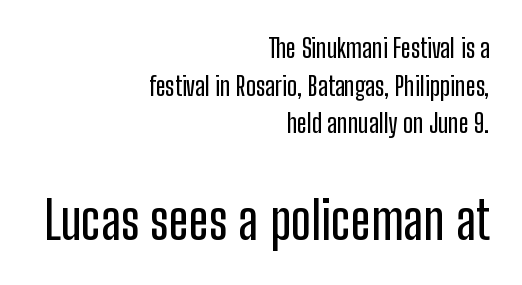
The image shows 53 px condensed sans-serif type, upright; set right-aligned, normal line spacing (1.45x), normal letter spacing, not underlined; the second (bottom) block is 2.04x larger; low stroke contrast and a medium x-height.
